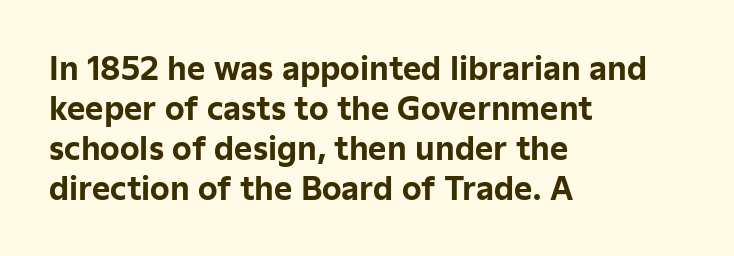
{"serif": "no", "italic": "no", "bold": "yes", "weight": "bold", "width": "normal", "stroke_contrast": "low", "x_height": "medium", "monospaced": "no", "underline": "no", "align": "left", "line_spacing": "normal", "line_spacing_ratio": 1.29, "letter_spacing": "normal", "letter_spacing_em": 0.0, "glyph_px": 31}
